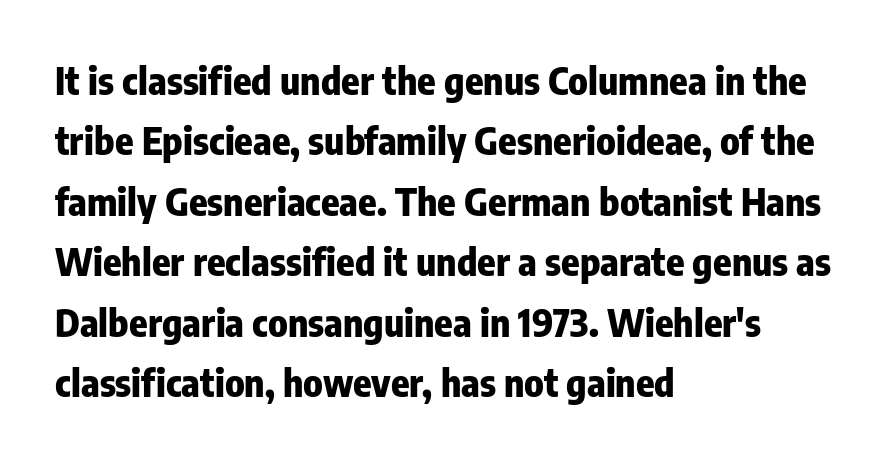
The image shows 38 px heavy, condensed sans-serif type, upright; set left-aligned, normal line spacing (1.59x), normal letter spacing, not underlined; low stroke contrast and a medium x-height.
